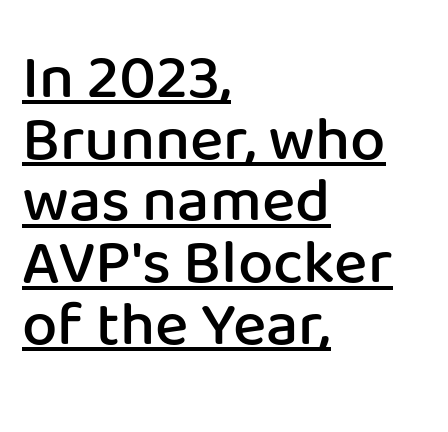
Q: Is the text bold? A: Semi-bold.
Q: Is the text italic (slanted)? A: No, it is upright.
Q: Is the typeface a serif or a sans-serif typeface? A: Sans-serif.
Q: Is the text underlined? A: Yes.
Q: How is the paragraph aligned? A: Left-aligned.
Q: Is the spacing between letters normal or unusually wide? A: Normal.
Q: Is the spacing between lines tight, normal or loose? A: Tight.
Q: Width (condensed, normal, or wide)? A: Normal.
Q: Stroke contrast? A: Low.
Q: x-height? A: Medium.
Q: Monospaced? A: No.
